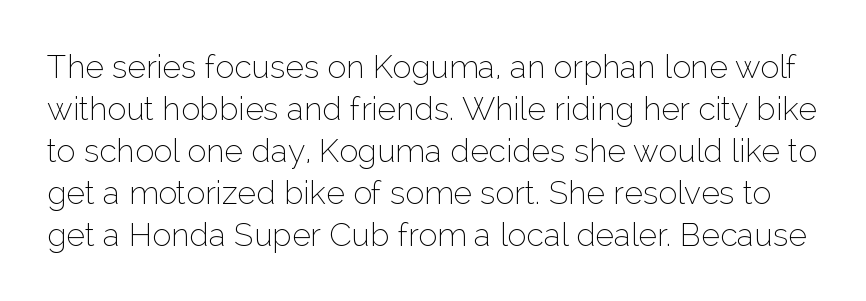
There is no visible air inserted between adjacent glyphs. Weight: in the light-to-regular range. This sample keeps an unexceptional amount of space between lines. The passage shown is typed in a proportional face where columns would drift. A typesetter would label this face a sans.
